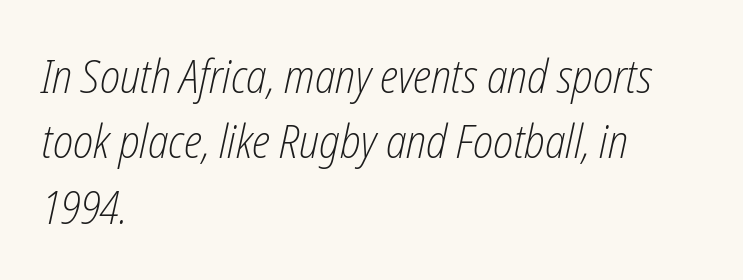
{"italic": "yes", "lean": "right", "slant_degrees": 12, "bold": "no", "weight": "light", "width": "condensed", "stroke_contrast": "low", "x_height": "medium", "monospaced": "no", "underline": "no", "align": "left", "line_spacing": "normal", "line_spacing_ratio": 1.39, "letter_spacing": "normal", "letter_spacing_em": 0.0, "glyph_px": 47}
